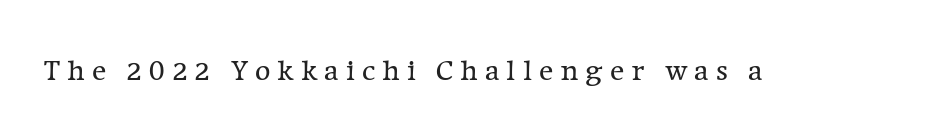
The weight tops out at a normal text grade. Small tapered or slab feet sit at the stroke ends, so this counts as serif. These lines were composed using upright roman letters. The line texture is sparse and dotted thanks to wide tracking. The baseline area is clear. You could not count columns in this text — the font is proportionally spaced.
